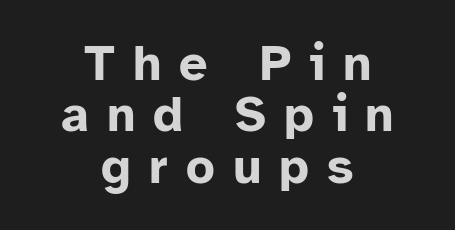
The typesetting leans heavy: a genuine bold. Descenders are the only things crossing below the line. A sans-serif font was chosen for this passage. Note the varied advance widths — an 'i' is clearly narrower than an 'm'. Line spacing here is tight.
